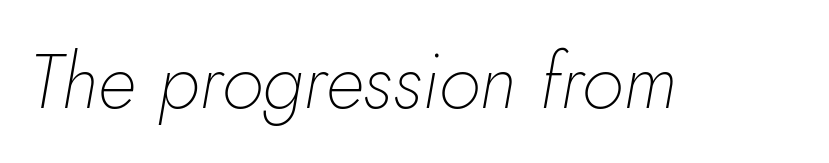
{"italic": "yes", "lean": "right", "slant_degrees": 10, "bold": "no", "weight": "thin", "width": "normal", "stroke_contrast": "low", "x_height": "small", "monospaced": "no", "underline": "no", "letter_spacing": "normal", "letter_spacing_em": 0.0, "glyph_px": 77}
